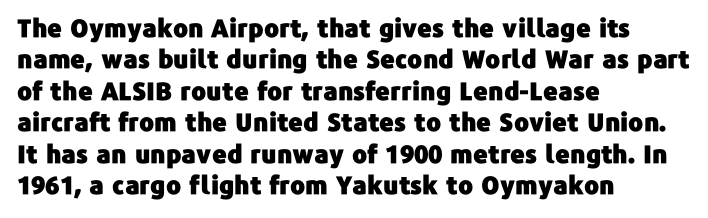
{"italic": "no", "underline": "no", "align": "left", "line_spacing": "normal", "line_spacing_ratio": 1.26, "letter_spacing": "normal", "letter_spacing_em": 0.0, "glyph_px": 25}
